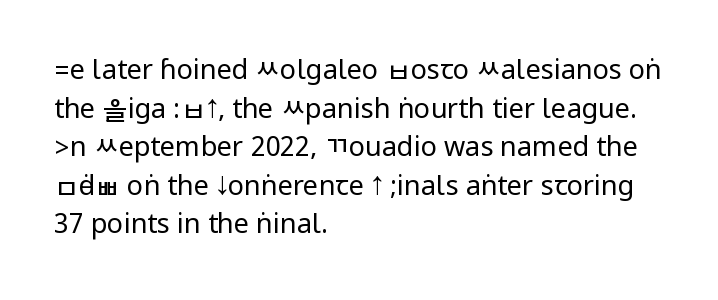
Q: Is the text bold? A: No.
Q: Is the text italic (slanted)? A: No, it is upright.
Q: Is the text underlined? A: No.
Q: How is the paragraph aligned? A: Left-aligned.
Q: Is the spacing between letters normal or unusually wide? A: Normal.
Q: Is the spacing between lines tight, normal or loose? A: Normal.
